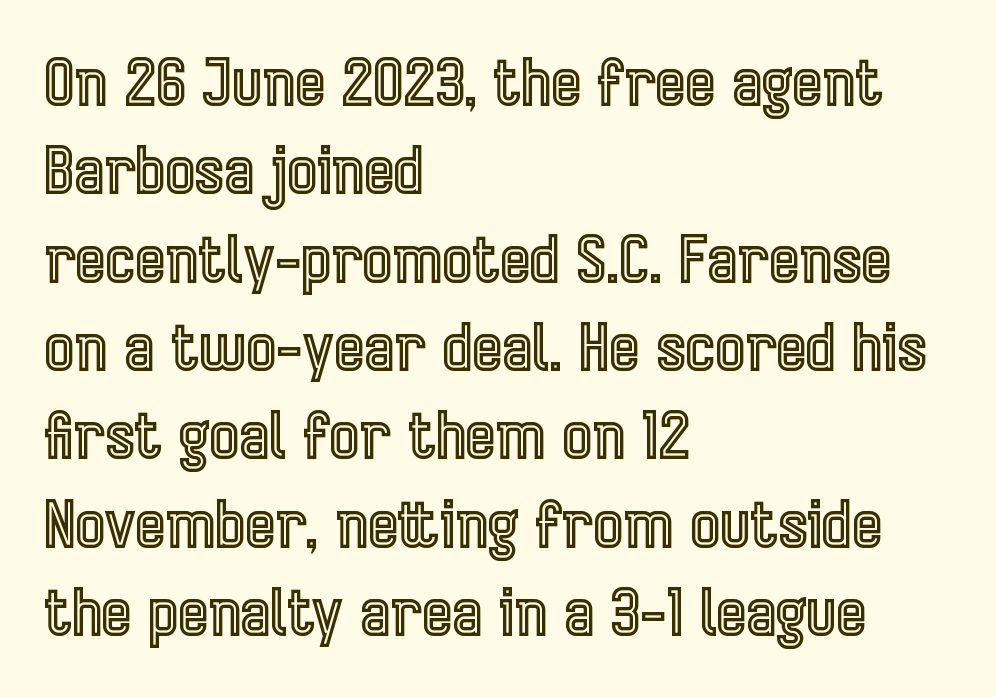
Q: Is the text italic (slanted)? A: No, it is upright.
Q: Is the text underlined? A: No.
Q: How is the paragraph aligned? A: Left-aligned.
Q: Is the spacing between letters normal or unusually wide? A: Normal.
Q: Is the spacing between lines tight, normal or loose? A: Normal.
Q: Width (condensed, normal, or wide)? A: Condensed.
Q: x-height? A: Medium.
Q: Monospaced? A: No.
